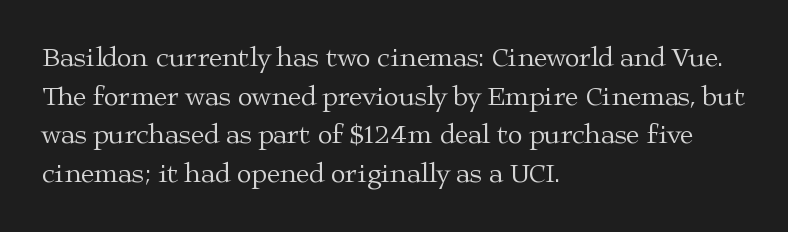
{"italic": "no", "bold": "no", "underline": "no", "align": "left", "line_spacing": "normal", "line_spacing_ratio": 1.43, "letter_spacing": "normal", "letter_spacing_em": 0.0, "glyph_px": 27}
